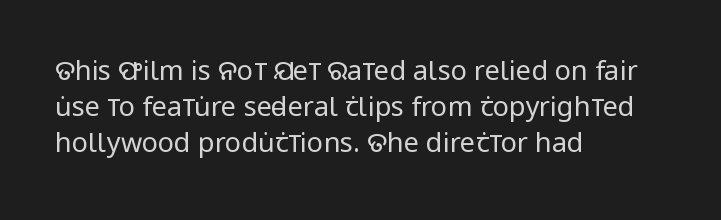
Q: Is the text bold? A: No.
Q: Is the text italic (slanted)? A: No, it is upright.
Q: Is the text underlined? A: No.
Q: How is the paragraph aligned? A: Left-aligned.
Q: Is the spacing between letters normal or unusually wide? A: Normal.
Q: Is the spacing between lines tight, normal or loose? A: Normal.
